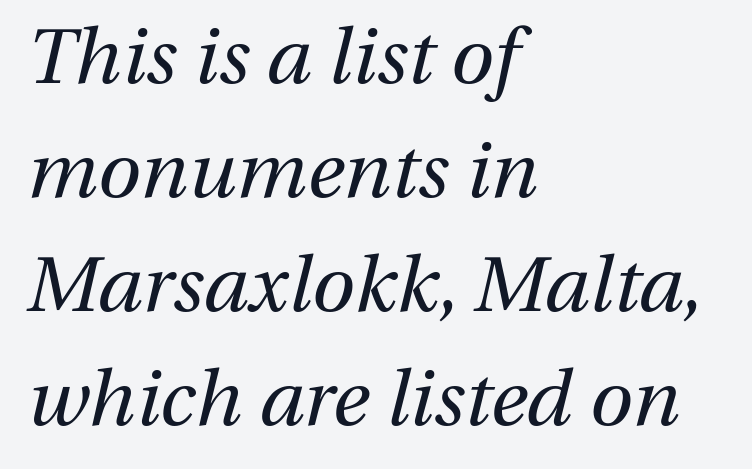
{"italic": "yes", "lean": "right", "slant_degrees": 13, "bold": "no", "weight": "regular", "width": "normal", "stroke_contrast": "medium", "x_height": "medium", "monospaced": "no", "underline": "no", "align": "left", "line_spacing": "normal", "line_spacing_ratio": 1.46, "letter_spacing": "normal", "letter_spacing_em": 0.0, "glyph_px": 78}
